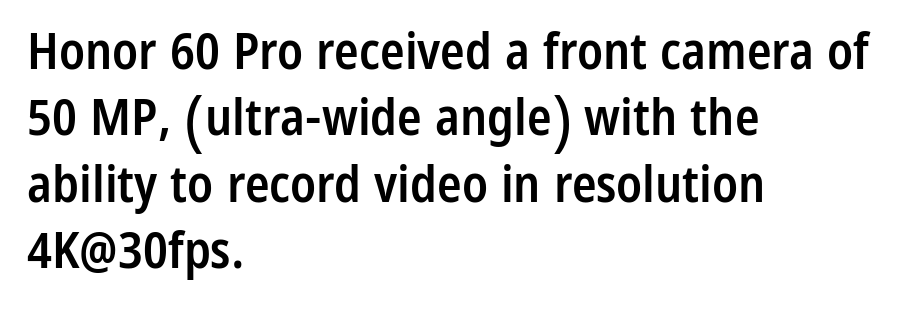
Q: Is the text bold? A: Semi-bold.
Q: Is the text italic (slanted)? A: No, it is upright.
Q: Is the typeface a serif or a sans-serif typeface? A: Sans-serif.
Q: Is the text underlined? A: No.
Q: How is the paragraph aligned? A: Left-aligned.
Q: Is the spacing between letters normal or unusually wide? A: Normal.
Q: Is the spacing between lines tight, normal or loose? A: Normal.
Q: Width (condensed, normal, or wide)? A: Condensed.
Q: Stroke contrast? A: Low.
Q: x-height? A: Medium.
Q: Monospaced? A: No.
